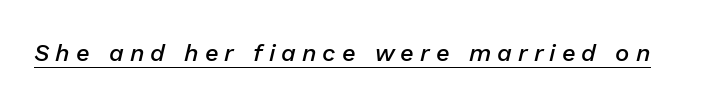
{"italic": "yes", "lean": "right", "slant_degrees": 13, "bold": "semi", "underline": "yes", "letter_spacing": "wide", "letter_spacing_em": 0.25, "glyph_px": 24}
